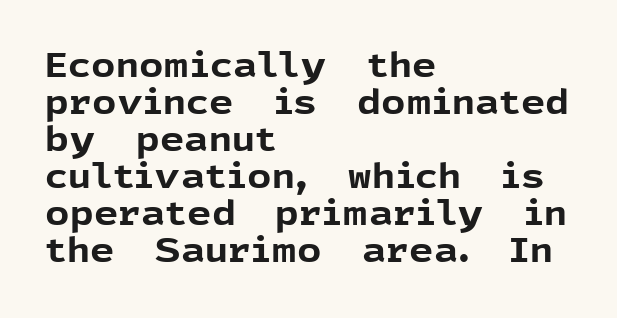
{"serif": "no", "italic": "no", "bold": "yes", "weight": "bold", "width": "normal", "x_height": "medium", "monospaced": "no", "underline": "no", "align": "left", "line_spacing": "tight", "line_spacing_ratio": 1.09, "letter_spacing": "normal", "letter_spacing_em": 0.0, "glyph_px": 34}
